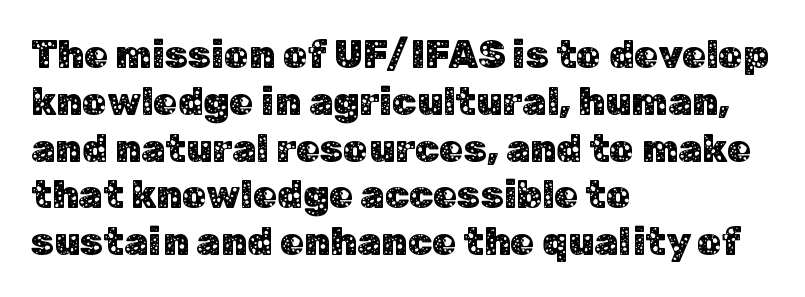
Inter-character spacing is left at the font's built-in metrics. Every character sits straight up, as roman type does. Alignment: flush left. Examine the stroke ends and you'll find no serifs. Check the space under the baseline: it is left empty.
